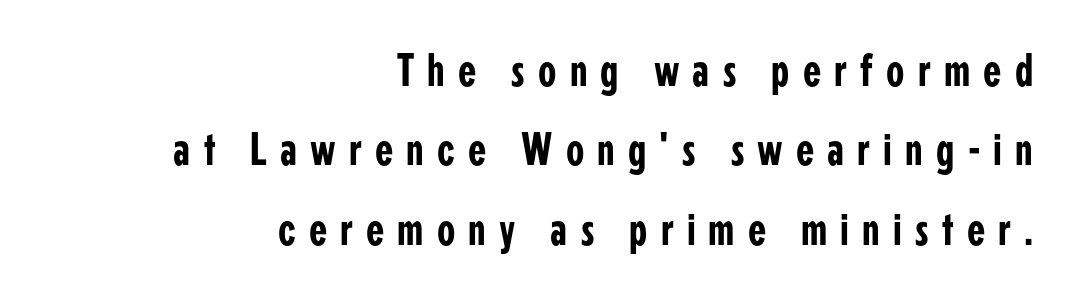
{"serif": "no", "italic": "no", "width": "condensed", "stroke_contrast": "low", "x_height": "medium", "monospaced": "no", "underline": "no", "align": "right", "line_spacing": "normal", "line_spacing_ratio": 1.69, "letter_spacing": "wide", "letter_spacing_em": 0.28, "glyph_px": 47}
